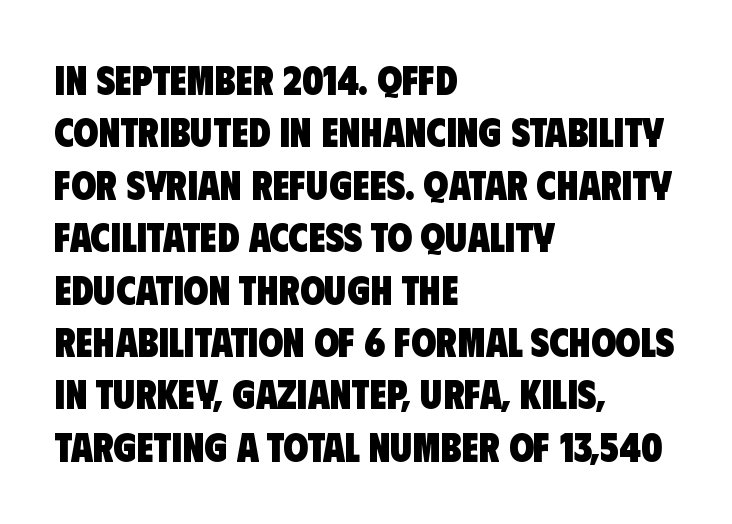
Weight check: bold — yes, fully. These lines are rendered in a variable-pitch font. Anything drawn beneath the words? Only blank space. Which margin do the lines hug? The left one — the right edge is uneven.
